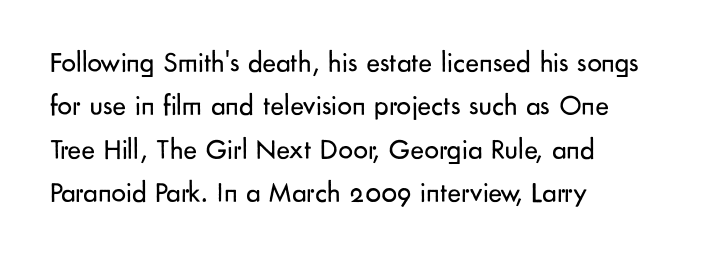
Q: Is the text bold? A: No.
Q: Is the text italic (slanted)? A: No, it is upright.
Q: Is the typeface a serif or a sans-serif typeface? A: Sans-serif.
Q: Is the text underlined? A: No.
Q: How is the paragraph aligned? A: Left-aligned.
Q: Is the spacing between letters normal or unusually wide? A: Normal.
Q: Is the spacing between lines tight, normal or loose? A: Normal.
Q: Width (condensed, normal, or wide)? A: Normal.
Q: Stroke contrast? A: Low.
Q: x-height? A: Small.
Q: Monospaced? A: No.
